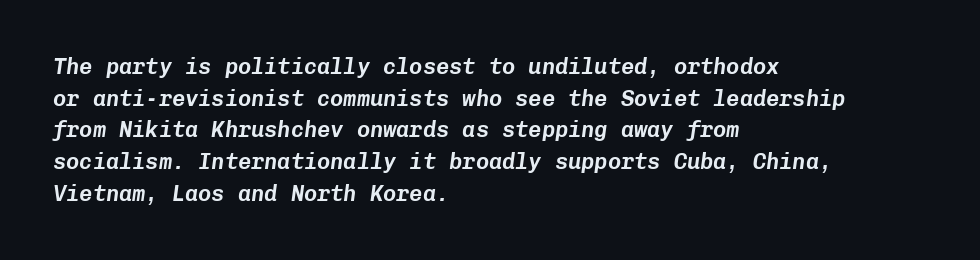
Teacher's note: observe the even left margin — that is flush-left alignment. Default kerning and tracking; the words read as compact shapes. Tall strokes in this sample are angled rather than plumb. The space directly below the letters is spotless. Interline gaps are of average width in this sample.
